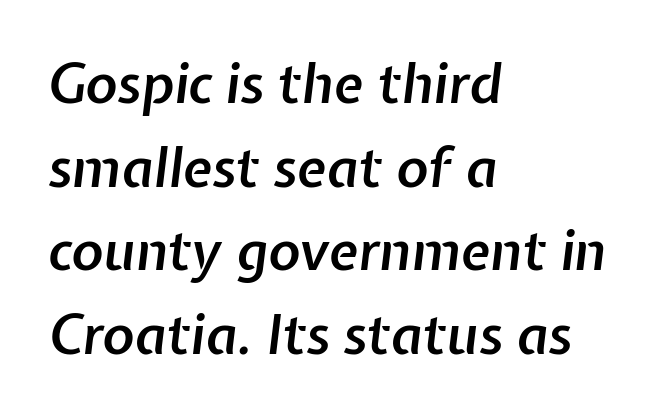
Short and long lines alike share a common starting point at left. It's the slanting kind of type. Underline: absent. Compared with an ordinary text face, these strokes are moderately heavier — a semibold. These lines are rendered in a variable-pitch font. Summary of vertical rhythm: regular, with standard interline spacing.
